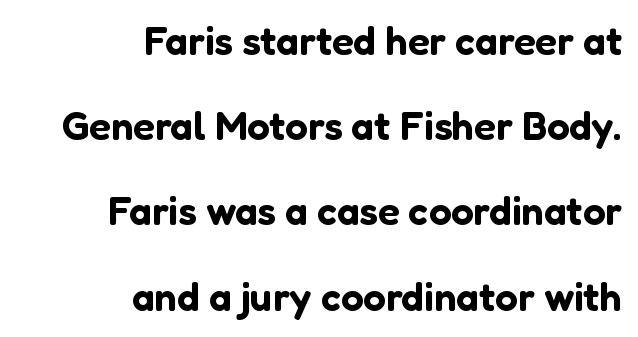
{"serif": "no", "italic": "no", "width": "normal", "stroke_contrast": "low", "x_height": "medium", "monospaced": "no", "underline": "no", "align": "right", "line_spacing": "loose", "line_spacing_ratio": 2.13, "letter_spacing": "normal", "letter_spacing_em": 0.0, "glyph_px": 40}
